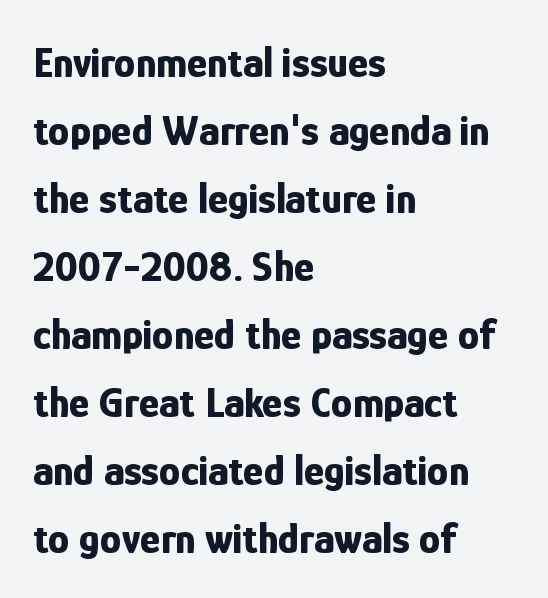
{"serif": "no", "italic": "no", "bold": "yes", "weight": "bold", "width": "condensed", "stroke_contrast": "low", "x_height": "medium", "monospaced": "no", "underline": "no", "align": "left", "line_spacing": "normal", "line_spacing_ratio": 1.58, "letter_spacing": "normal", "letter_spacing_em": 0.0, "glyph_px": 43}
